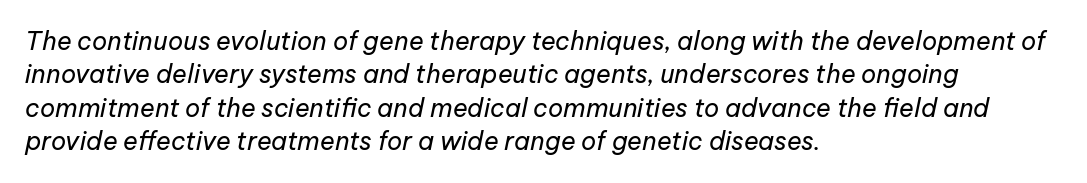
{"italic": "yes", "lean": "right", "slant_degrees": 12, "bold": "no", "underline": "no", "align": "left", "line_spacing": "normal", "line_spacing_ratio": 1.34, "letter_spacing": "normal", "letter_spacing_em": 0.0, "glyph_px": 25}
